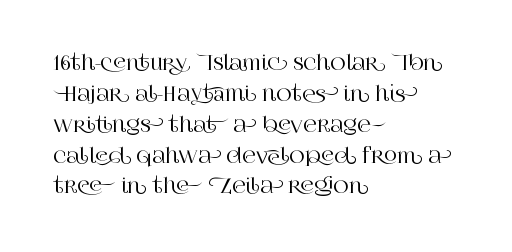
The image shows 21 px text type, upright; set left-aligned, normal line spacing (1.47x), normal letter spacing, not underlined.
